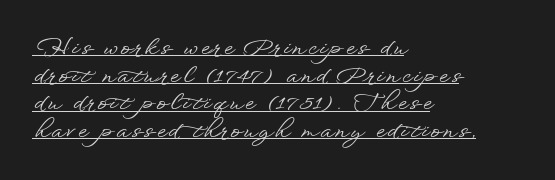
Q: Is the text italic (slanted)? A: Yes.
Q: Is the text underlined? A: Yes.
Q: How is the paragraph aligned? A: Left-aligned.
